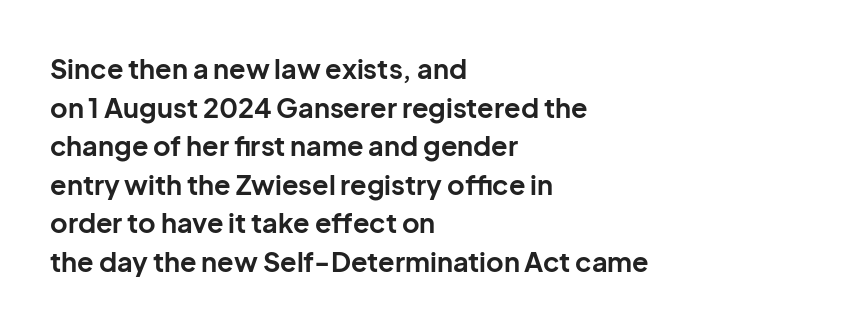
{"italic": "no", "bold": "yes", "underline": "no", "align": "left", "line_spacing": "normal", "line_spacing_ratio": 1.43, "letter_spacing": "normal", "letter_spacing_em": 0.0, "glyph_px": 27}
